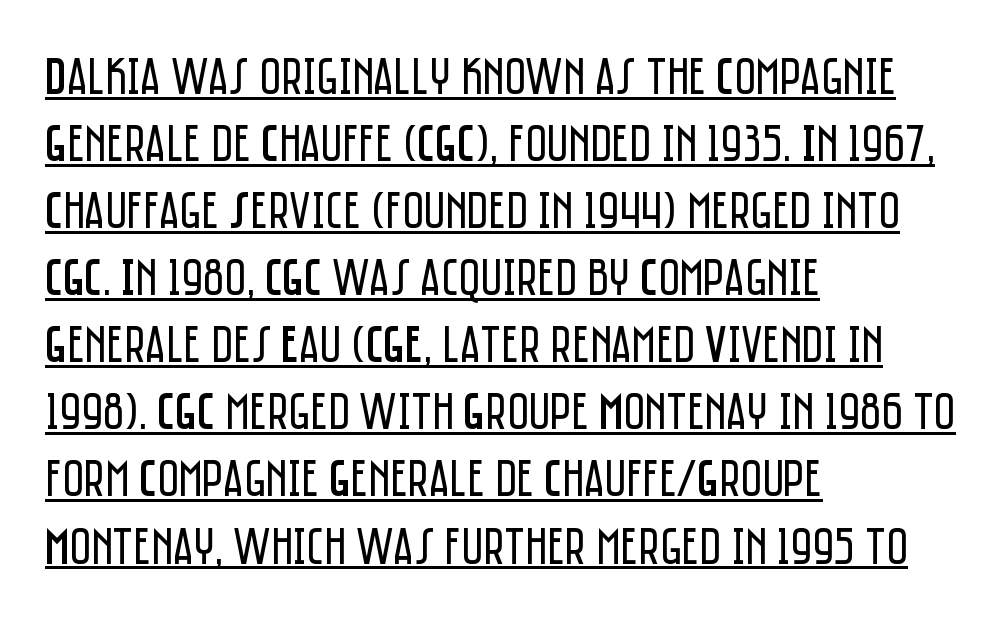
The image shows 52 px regular-weight, condensed sans-serif type, upright; set left-aligned, normal line spacing (1.29x), normal letter spacing, underlined; low stroke contrast and a large x-height.
